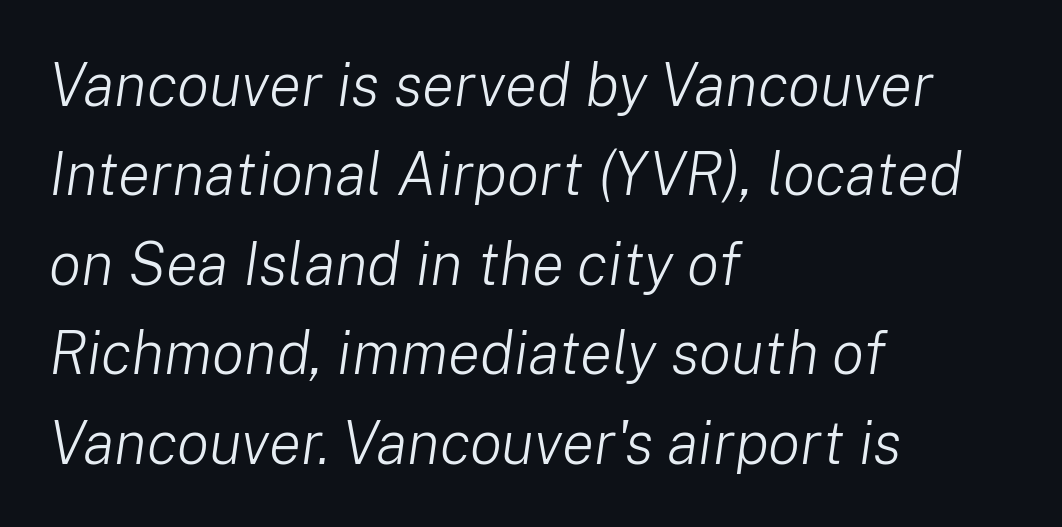
The image shows 60 px light type, italic (leaning right); set left-aligned, normal line spacing (1.49x), normal letter spacing, not underlined; low stroke contrast and a medium x-height.
